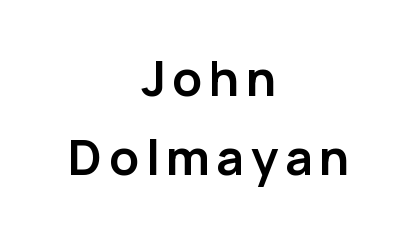
{"serif": "no", "italic": "no", "bold": "yes", "weight": "semibold", "width": "normal", "stroke_contrast": "low", "x_height": "medium", "monospaced": "no", "underline": "no", "align": "center", "line_spacing": "normal", "line_spacing_ratio": 1.61, "glyph_px": 49}
